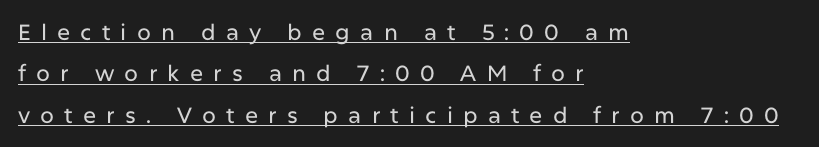
{"italic": "no", "underline": "yes", "align": "left", "line_spacing_ratio": 1.88, "letter_spacing": "wide", "letter_spacing_em": 0.46, "glyph_px": 22}
